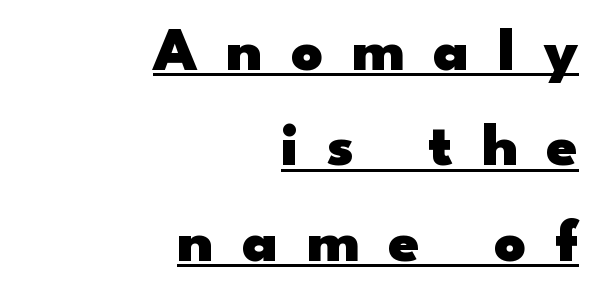
The image shows 62 px heavy, wide sans-serif type, upright; set right-aligned, normal line spacing (1.54x), unusually wide letter spacing (+0.46 em), underlined; low stroke contrast and a small x-height.
